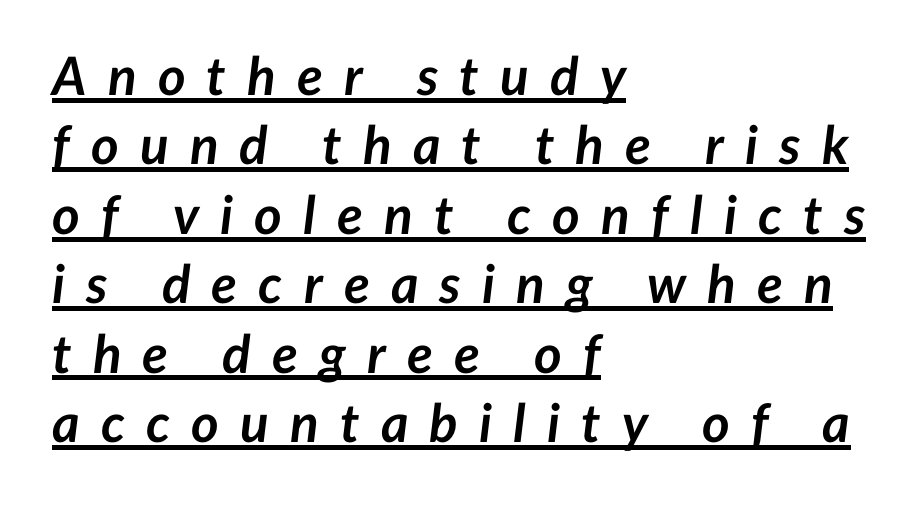
{"italic": "yes", "lean": "right", "slant_degrees": 7, "bold": "yes", "weight": "semibold", "width": "normal", "stroke_contrast": "low", "x_height": "medium", "monospaced": "no", "underline": "yes", "align": "left", "line_spacing": "normal", "line_spacing_ratio": 1.31, "letter_spacing": "wide", "letter_spacing_em": 0.4, "glyph_px": 53}
